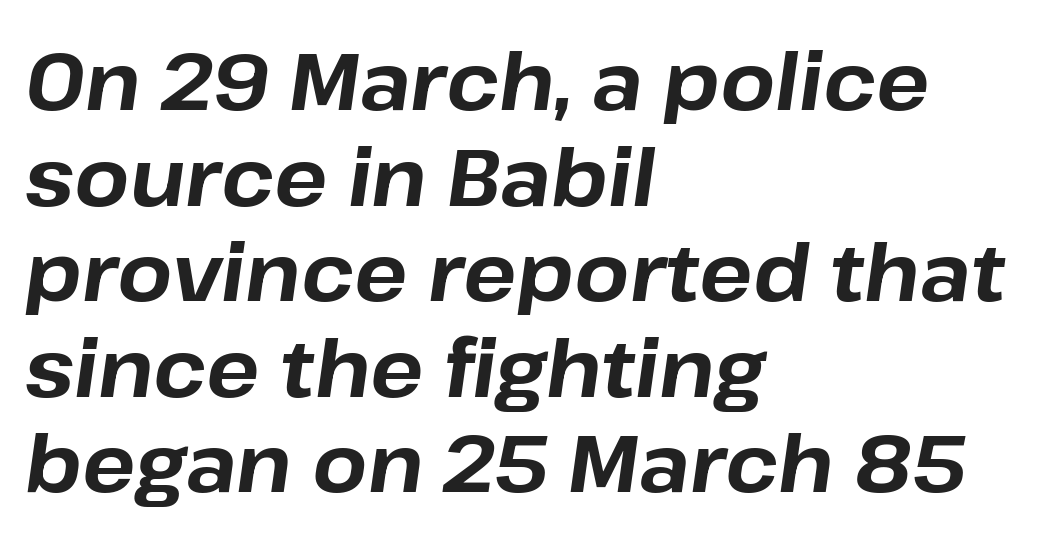
{"italic": "yes", "lean": "right", "slant_degrees": 8, "bold": "yes", "weight": "bold", "width": "normal", "stroke_contrast": "low", "x_height": "medium", "monospaced": "no", "underline": "no", "align": "left", "line_spacing_ratio": 1.21, "letter_spacing": "normal", "letter_spacing_em": 0.0, "glyph_px": 79}
